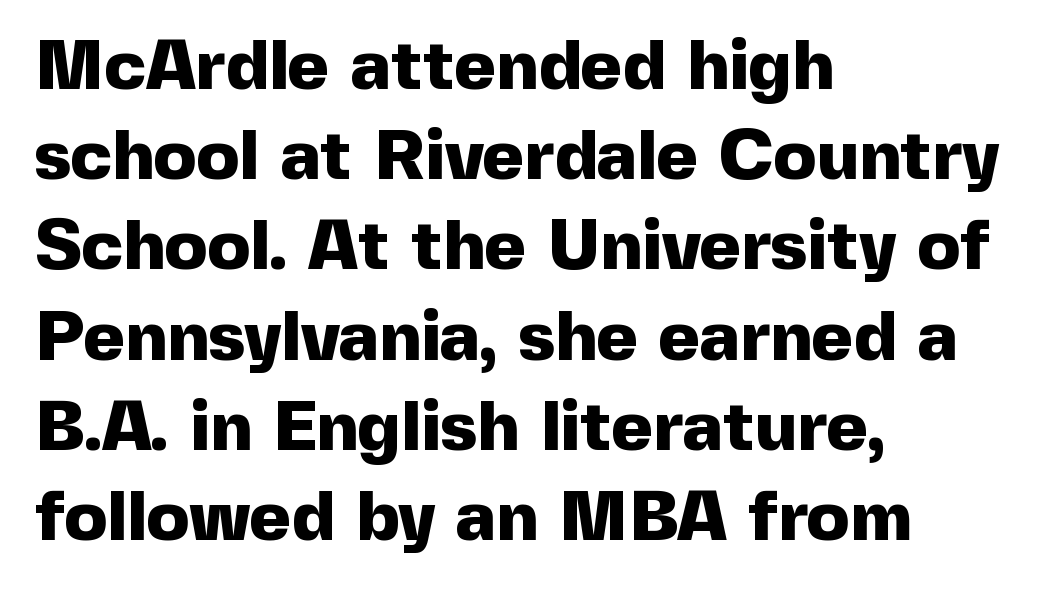
{"serif": "no", "italic": "no", "bold": "yes", "weight": "heavy", "width": "normal", "x_height": "medium", "monospaced": "no", "underline": "no", "align": "left", "line_spacing": "normal", "line_spacing_ratio": 1.27, "letter_spacing": "normal", "letter_spacing_em": 0.0, "glyph_px": 71}
